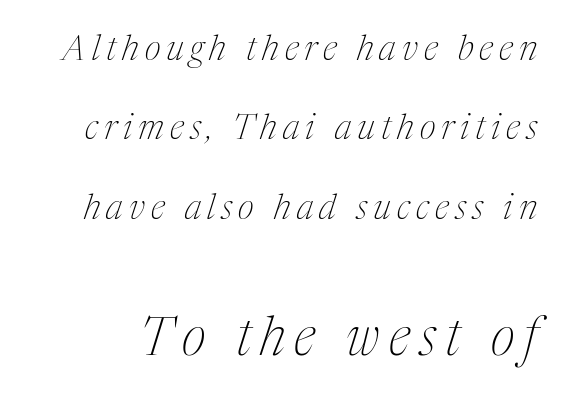
The image shows 53 px thin, condensed serif type, italic (leaning right); set loose line spacing (2.27x), not underlined; the second (bottom) block is 1.51x larger; medium stroke contrast and a medium x-height.
